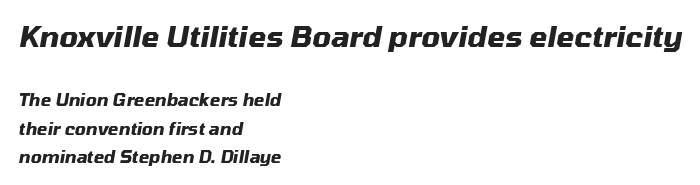
{"italic": "yes", "lean": "right", "slant_degrees": 10, "bold": "yes", "weight": "heavy", "width": "normal", "stroke_contrast": "medium", "x_height": "medium", "monospaced": "no", "underline": "no", "align": "left", "line_spacing": "normal", "line_spacing_ratio": 1.66, "letter_spacing": "normal", "letter_spacing_em": 0.0, "larger_block": "first", "size_ratio": 1.71, "glyph_px": 29}
